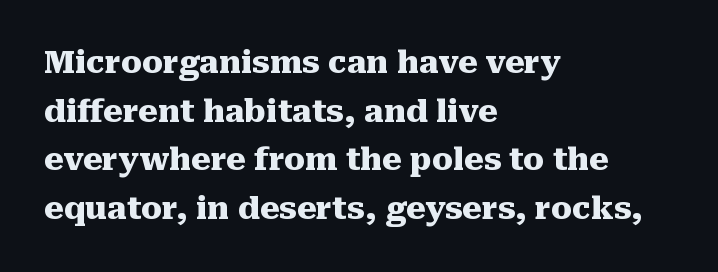
The image shows 31 px heavy serif type, upright; set left-aligned, normal line spacing (1.57x), normal letter spacing, not underlined; medium stroke contrast and a medium x-height.
